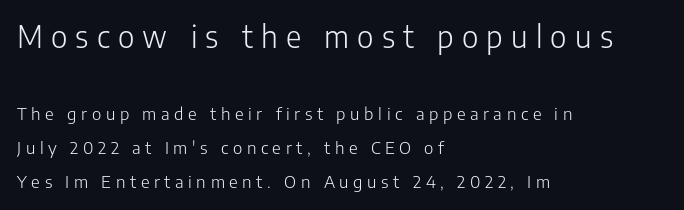
If you squint, the top block still reads clearly — it's the larger of the two. Heft: none added — not bold. Look at the tracking — it's clearly loosened, letters drifting apart. Characters remain perfectly vertical along every line. Proportional: the letters do not fall into vertical columns.
